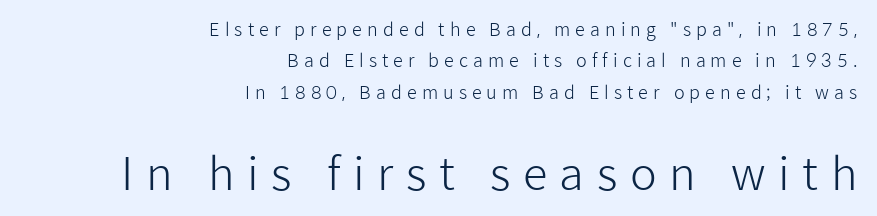
Unmarked baselines from the first word to the last. Leftover space on each line is placed entirely before the opening word. No letter is thick-stroked: the sample isn't bold. Serifs: no, the terminals of the letterforms are clean. Letter spacing: wide.
